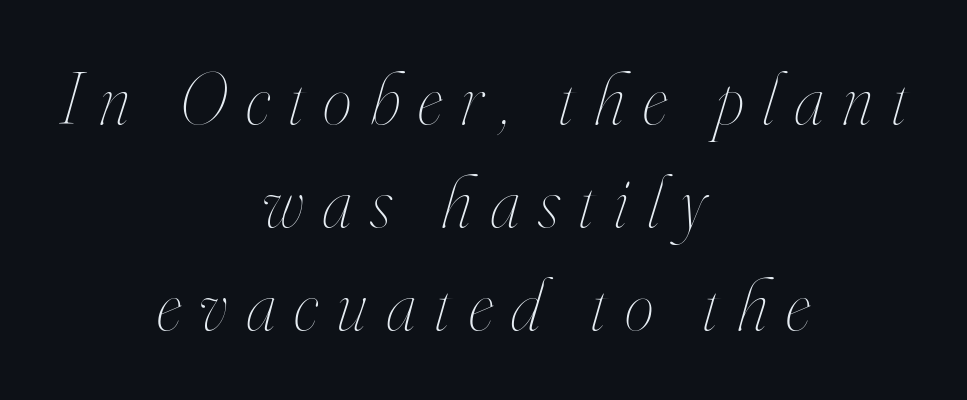
A typesetter would call this proportional, since set widths differ per character. Stems and bowls with no extra thickness — not bold. The space beneath each line is pristine and unruled. A normal amount of white space separates one row of letters from the next.
